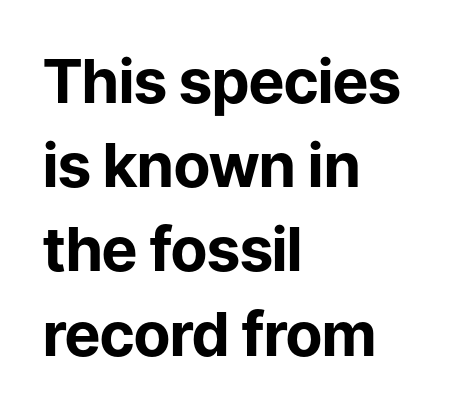
The line texture is even and compact thanks to regular tracking. Proportional: the letters do not fall into vertical columns. Anything drawn beneath the words? Only blank space. Students, observe: this is what conventionally led text looks like.
